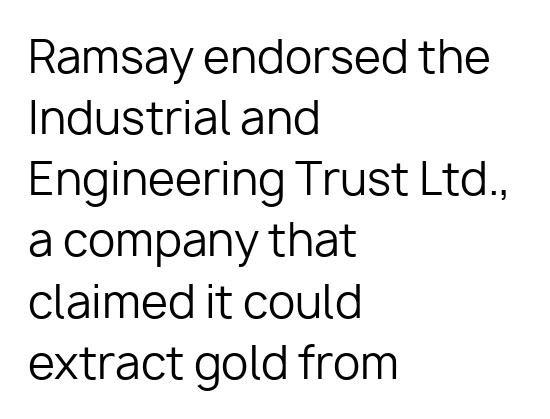
The paragraph shown leans on its left margin. The type is set solid horizontally, with unmodified tracking. The font is comparable to plain body text, perhaps lighter. Think of a printed novel: that variable character pitch is what you see here. The typeface chosen for these lines omits serifs. This is roman type, the default non-slanted kind.
